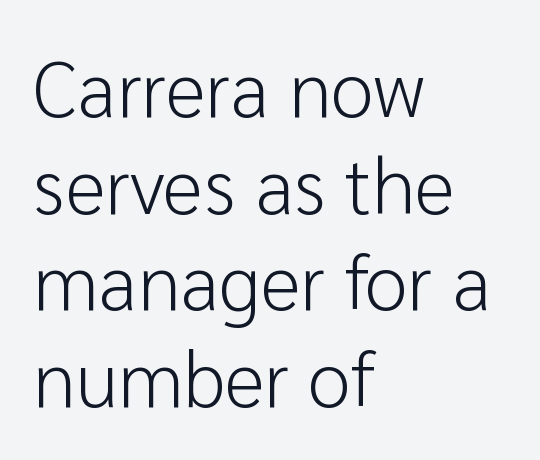
The letters advance in unequal steps, a hallmark of proportional type. The font's upright variant was chosen for this text. Letter spacing: default. The typesetting does not lean heavy: it is not bold. Compared with a centered layout, this one pins lines to the left instead.
